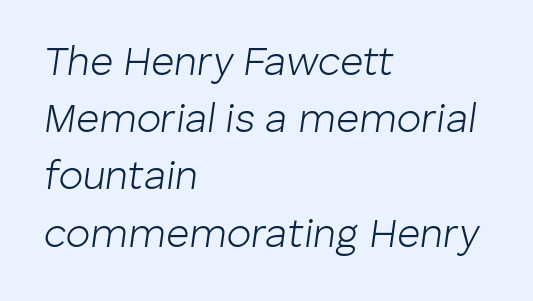
The image shows 40 px light type, italic (leaning right); set left-aligned, normal line spacing (1.43x), normal letter spacing, not underlined; low stroke contrast and a medium x-height.
